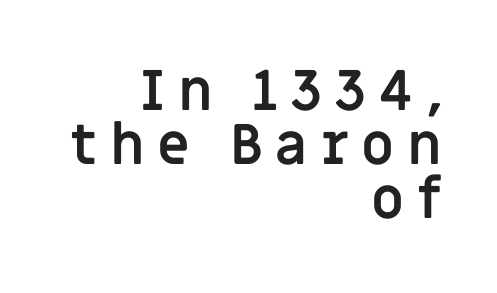
The image shows 56 px semibold sans-serif type, upright; set right-aligned, tight line spacing (0.96x), unusually wide letter spacing (+0.23 em), not underlined; low stroke contrast and a large x-height.
